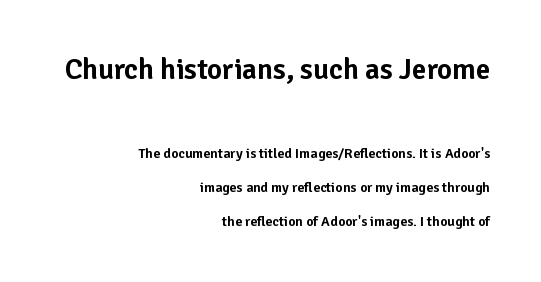
Q: Is the text italic (slanted)? A: No, it is upright.
Q: Is the typeface a serif or a sans-serif typeface? A: Sans-serif.
Q: Is the text underlined? A: No.
Q: How is the paragraph aligned? A: Right-aligned.
Q: Is the spacing between letters normal or unusually wide? A: Normal.
Q: Is the spacing between lines tight, normal or loose? A: Loose.
Q: Which block of text is set in a larger size, the first (top) or the second (bottom)? A: The first (top) one.
Q: Width (condensed, normal, or wide)? A: Normal.
Q: Stroke contrast? A: Low.
Q: x-height? A: Medium.
Q: Monospaced? A: No.
